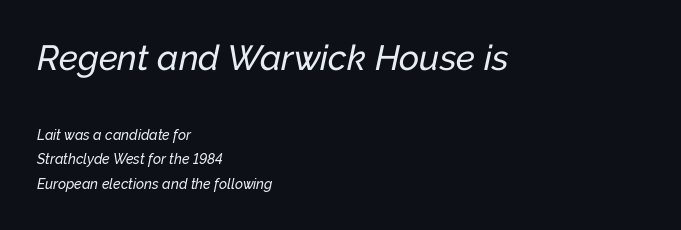
Visually the block forms a straight wall on the left and a jagged coastline on the right. Descender tails drop into unmarked territory. Spacing verdict: proportional, widths tailored to each character. Tracking value appears to be zero — textbook default spacing.
